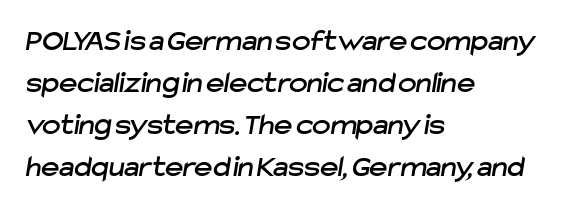
Reading down the block, your eye returns to a fixed left position each line. Nobody drew a line under any word here. A typesetter would call this leading conventional body-copy spacing. Do the characters align in a grid? No, the font is proportional.
